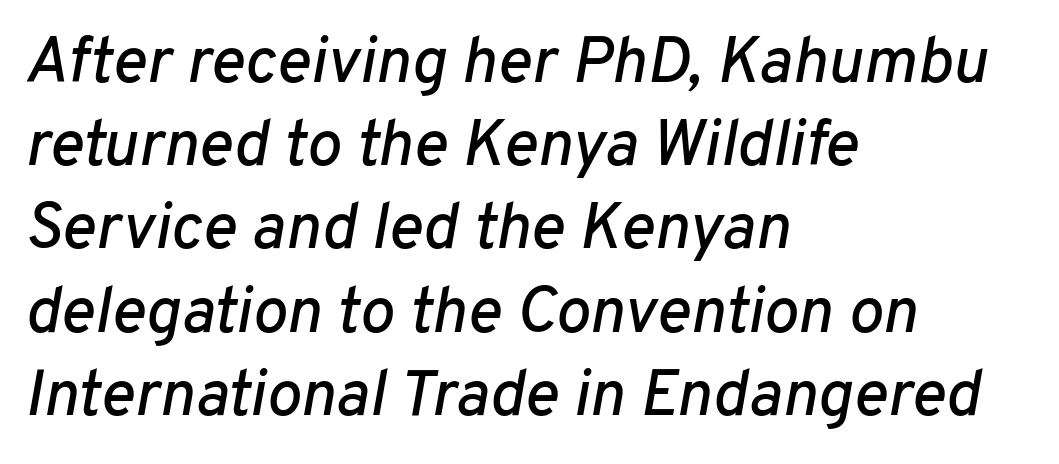
Q: Is the text italic (slanted)? A: Yes, it leans right by about 10 degrees.
Q: Is the text underlined? A: No.
Q: How is the paragraph aligned? A: Left-aligned.
Q: Is the spacing between letters normal or unusually wide? A: Normal.
Q: Is the spacing between lines tight, normal or loose? A: Normal.
Q: Width (condensed, normal, or wide)? A: Normal.
Q: Stroke contrast? A: Low.
Q: x-height? A: Medium.
Q: Monospaced? A: No.
